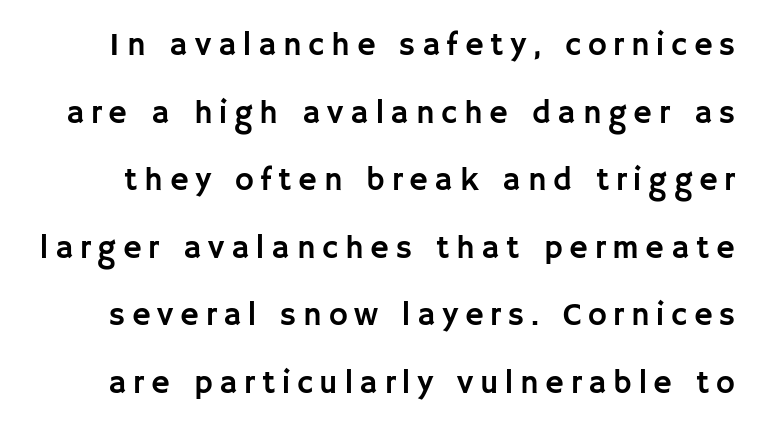
{"serif": "no", "italic": "no", "width": "normal", "stroke_contrast": "low", "x_height": "large", "monospaced": "no", "underline": "no", "line_spacing": "loose", "line_spacing_ratio": 2.11, "letter_spacing": "wide", "letter_spacing_em": 0.21, "glyph_px": 32}
